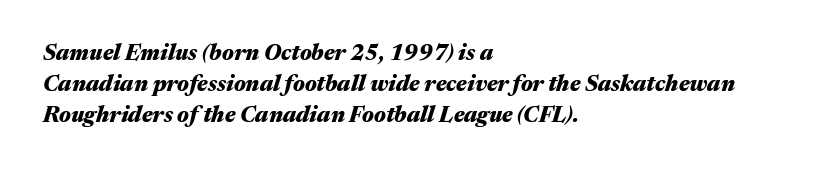
The image shows 22 px bold type, italic (leaning right); set left-aligned, normal line spacing (1.4x), normal letter spacing, not underlined.
